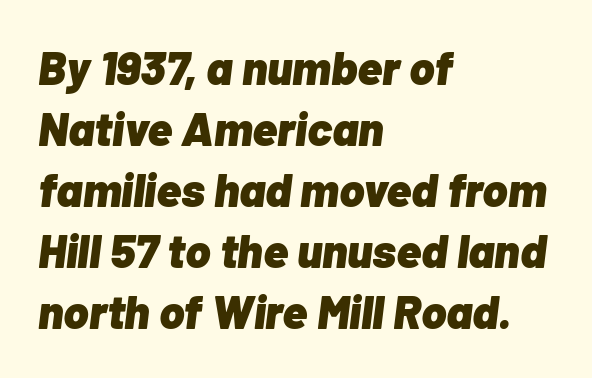
{"italic": "yes", "lean": "right", "slant_degrees": 7, "bold": "yes", "weight": "heavy", "width": "normal", "stroke_contrast": "low", "x_height": "medium", "monospaced": "no", "underline": "no", "align": "left", "line_spacing": "normal", "line_spacing_ratio": 1.3, "letter_spacing": "normal", "letter_spacing_em": 0.0, "glyph_px": 47}
